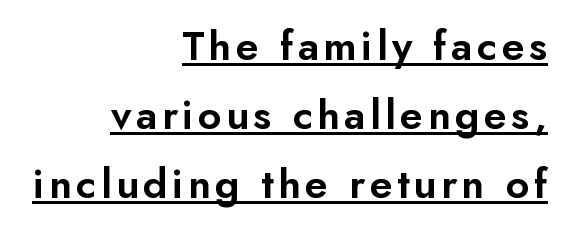
The image shows 41 px sans-serif type, upright; set right-aligned, normal line spacing (1.68x), underlined; low stroke contrast and a small x-height.
